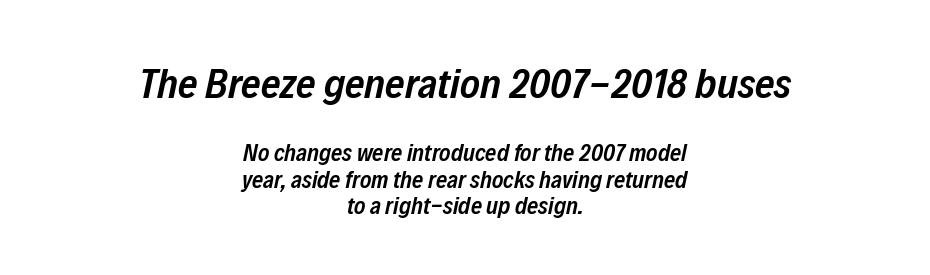
Q: Is the text bold? A: Semi-bold.
Q: Is the text italic (slanted)? A: Yes, it leans right by about 12 degrees.
Q: Is the text underlined? A: No.
Q: How is the paragraph aligned? A: Centered.
Q: Is the spacing between letters normal or unusually wide? A: Normal.
Q: Is the spacing between lines tight, normal or loose? A: Tight.
Q: Which block of text is set in a larger size, the first (top) or the second (bottom)? A: The first (top) one.
Q: Width (condensed, normal, or wide)? A: Condensed.
Q: Stroke contrast? A: Low.
Q: x-height? A: Medium.
Q: Monospaced? A: No.
